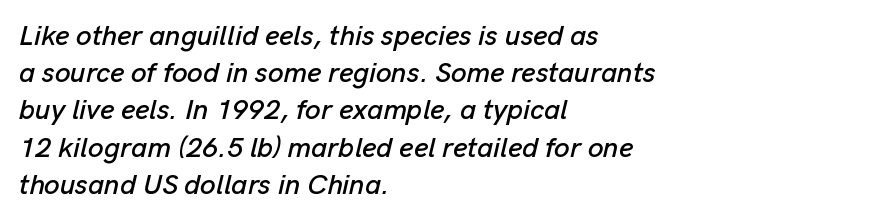
Q: Is the text italic (slanted)? A: Yes, it leans right by about 13 degrees.
Q: Is the text underlined? A: No.
Q: How is the paragraph aligned? A: Left-aligned.
Q: Is the spacing between letters normal or unusually wide? A: Normal.
Q: Is the spacing between lines tight, normal or loose? A: Normal.
Q: Width (condensed, normal, or wide)? A: Normal.
Q: Stroke contrast? A: Low.
Q: x-height? A: Medium.
Q: Monospaced? A: No.
